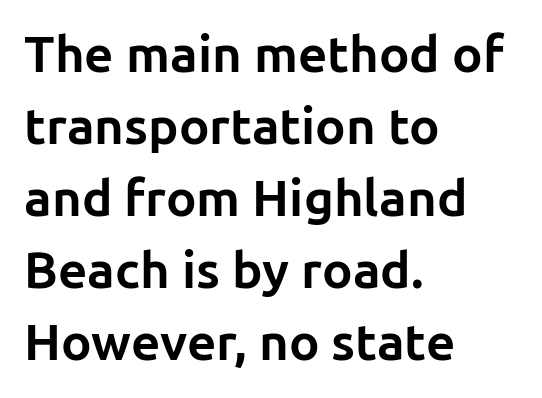
A bare baseline throughout the passage. Teacher's note: observe the even left margin — that is flush-left alignment. The type family on display is of the sans-serif kind. The passage shown stacks its lines at a standard gap. Character widths vary here, with narrow letters taking less room than wide ones. Is the letter spacing exaggerated? No — it looks like the ordinary default.
